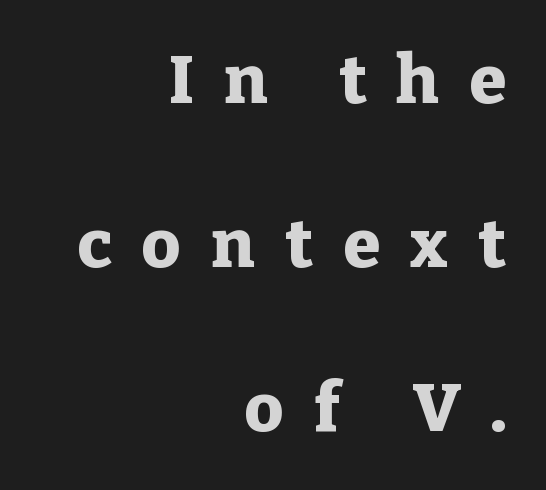
Q: Is the text bold? A: Yes.
Q: Is the text italic (slanted)? A: No, it is upright.
Q: Is the typeface a serif or a sans-serif typeface? A: Serif.
Q: Is the text underlined? A: No.
Q: How is the paragraph aligned? A: Right-aligned.
Q: Is the spacing between letters normal or unusually wide? A: Unusually wide.
Q: Is the spacing between lines tight, normal or loose? A: Loose.
Q: Width (condensed, normal, or wide)? A: Normal.
Q: Stroke contrast? A: Low.
Q: x-height? A: Medium.
Q: Monospaced? A: No.
